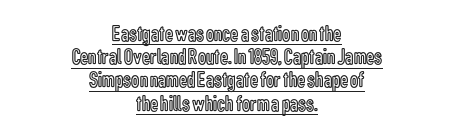
{"italic": "no", "underline": "yes", "align": "center", "line_spacing": "tight", "line_spacing_ratio": 1.01, "letter_spacing": "normal", "letter_spacing_em": 0.0, "glyph_px": 23}
